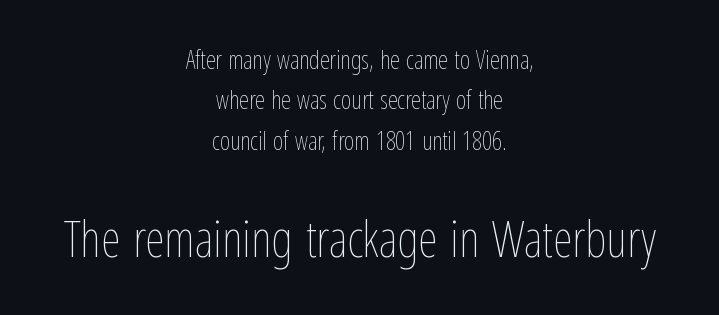
The image shows 50 px thin, condensed type, upright; set centered, normal line spacing (1.62x), normal letter spacing, not underlined; the second (bottom) block is 2.0x larger; low stroke contrast and a medium x-height.
